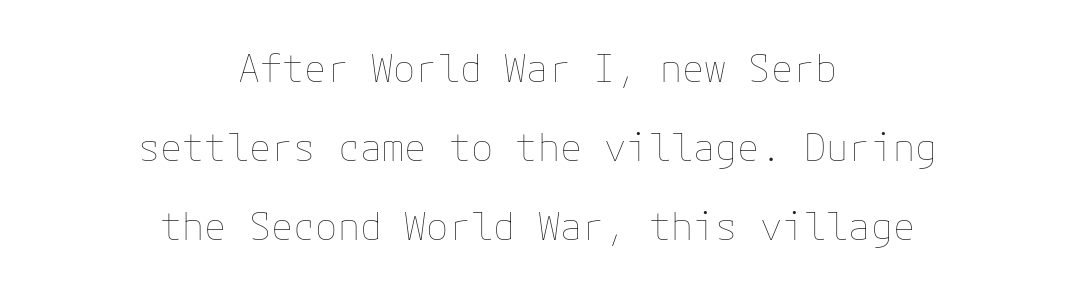
The image shows 37 px thin type, upright; set centered, loose line spacing (2.14x), normal letter spacing, not underlined; low stroke contrast and a medium x-height.
